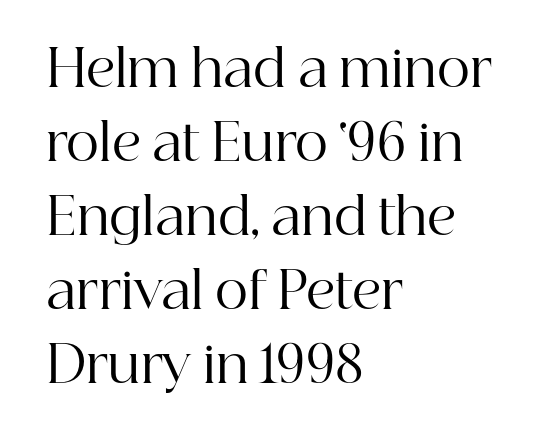
Q: Is the text bold? A: No.
Q: Is the text italic (slanted)? A: No, it is upright.
Q: Is the typeface a serif or a sans-serif typeface? A: Serif.
Q: Is the text underlined? A: No.
Q: How is the paragraph aligned? A: Left-aligned.
Q: Is the spacing between letters normal or unusually wide? A: Normal.
Q: Is the spacing between lines tight, normal or loose? A: Normal.
Q: Width (condensed, normal, or wide)? A: Normal.
Q: Stroke contrast? A: High.
Q: x-height? A: Medium.
Q: Monospaced? A: No.
